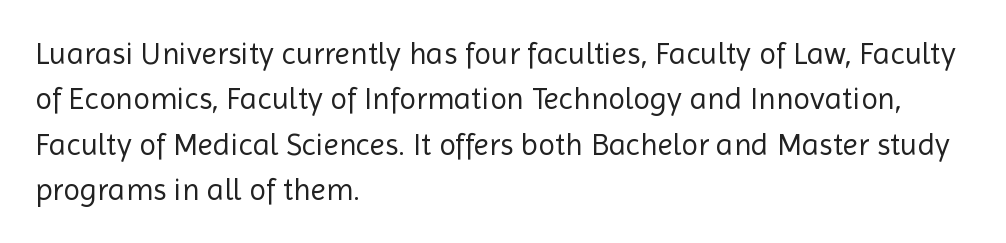
Words appear dense and cohesive because spacing is normal. Summary of weight: not heavy and not bold. Think of a printed novel: that variable character pitch is what you see here. Stroke terminals: plain, sans-serif. The rendering anchors every line to the left-hand side.
